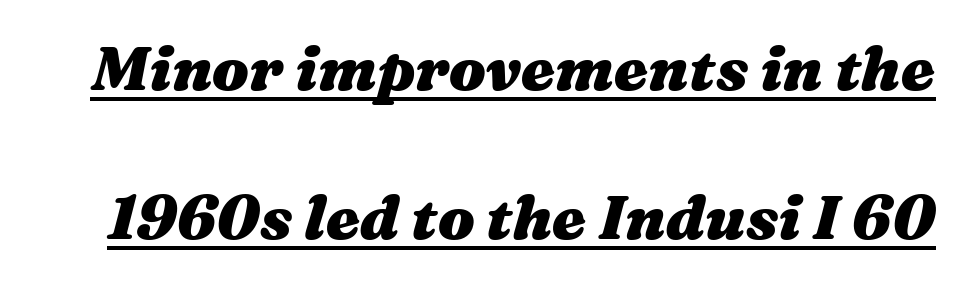
{"italic": "yes", "lean": "right", "slant_degrees": 16, "bold": "yes", "weight": "heavy", "width": "wide", "stroke_contrast": "medium", "x_height": "medium", "monospaced": "no", "underline": "yes", "line_spacing": "loose", "line_spacing_ratio": 2.45, "letter_spacing": "normal", "letter_spacing_em": 0.0, "glyph_px": 61}
